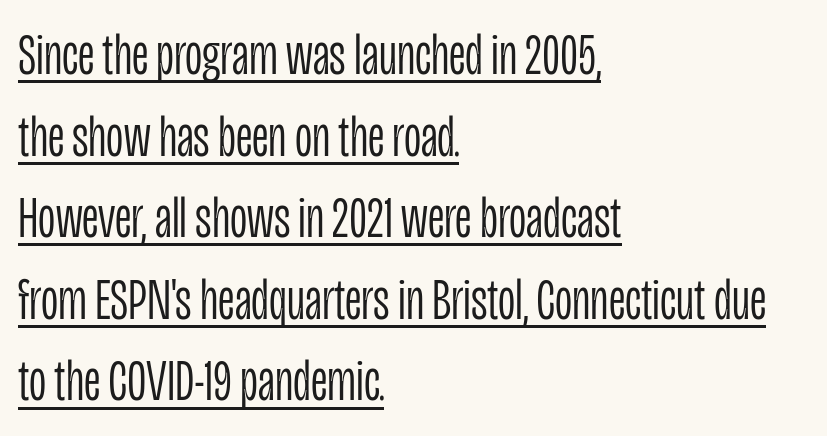
No chunkiness to these letters — they're not bold. Spacing verdict: proportional, widths tailored to each character. Characters remain perfectly vertical along every line. Caption: standard tracking, unaltered. This sample keeps an unexceptional amount of space between lines.
